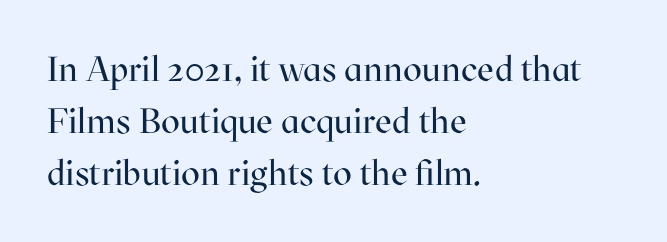
{"serif": "yes", "italic": "no", "bold": "no", "weight": "regular", "width": "normal", "stroke_contrast": "high", "x_height": "medium", "monospaced": "no", "underline": "no", "align": "left", "line_spacing": "normal", "line_spacing_ratio": 1.49, "letter_spacing": "normal", "letter_spacing_em": 0.0, "glyph_px": 35}
